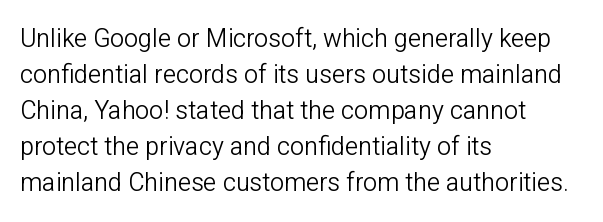
Q: Is the text bold? A: No.
Q: Is the text italic (slanted)? A: No, it is upright.
Q: Is the text underlined? A: No.
Q: How is the paragraph aligned? A: Left-aligned.
Q: Is the spacing between letters normal or unusually wide? A: Normal.
Q: Is the spacing between lines tight, normal or loose? A: Normal.
